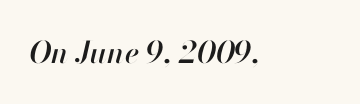
The typography opts for an oblique posture over an upright one. Each letter keeps its own natural width here, so spacing adapts to shape. Nobody drew a line under any word here. Letter spacing: default.
